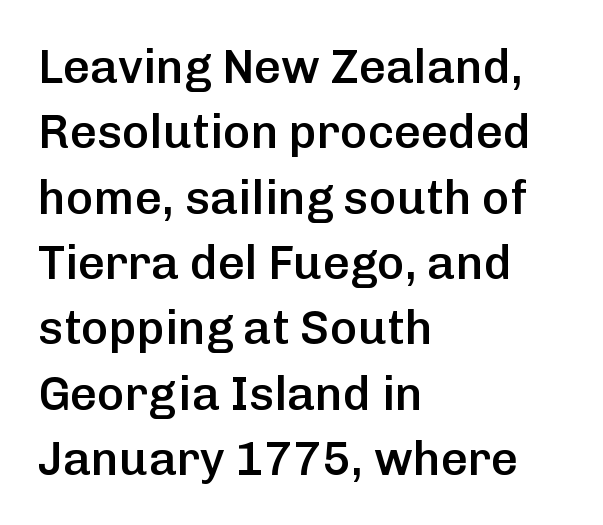
Nothing sits at the stroke ends, so this counts as sans-serif. Leading: standard. In CSS terms this would be text-align: left. Unmarked baselines from the first word to the last.
